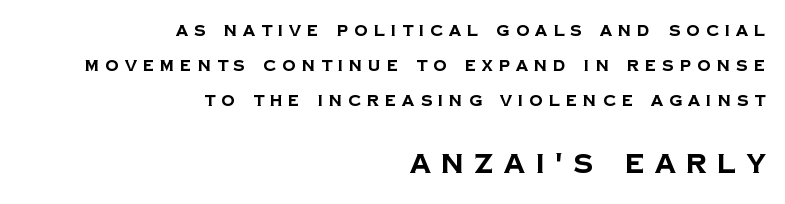
{"bold": "yes", "underline": "no", "align": "right", "line_spacing": "loose", "line_spacing_ratio": 2.34, "letter_spacing": "wide", "letter_spacing_em": 0.41, "larger_block": "second", "size_ratio": 1.73, "glyph_px": 26}
